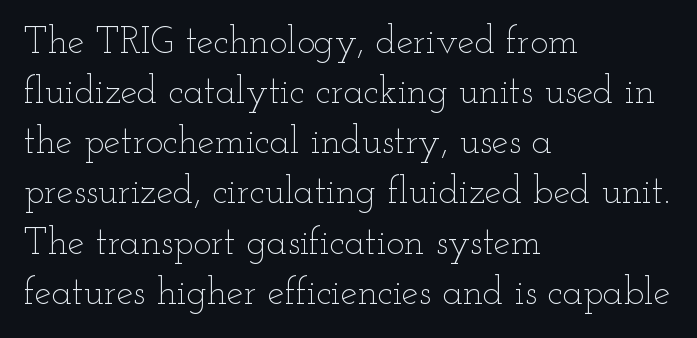
Q: Is the text bold? A: No.
Q: Is the text italic (slanted)? A: No, it is upright.
Q: Is the text underlined? A: No.
Q: How is the paragraph aligned? A: Left-aligned.
Q: Is the spacing between letters normal or unusually wide? A: Normal.
Q: Is the spacing between lines tight, normal or loose? A: Normal.
Q: Width (condensed, normal, or wide)? A: Wide.
Q: Stroke contrast? A: Low.
Q: x-height? A: Small.
Q: Monospaced? A: No.
